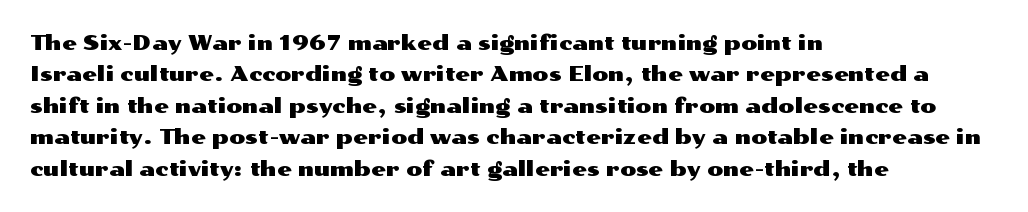
Unmarked baselines from the first word to the last. Every character sits straight up, as roman type does. The lines in this sample share a left origin and differ only in where they stop. Summary of vertical rhythm: regular, with standard interline spacing. Inter-character spacing is left at the font's built-in metrics.
